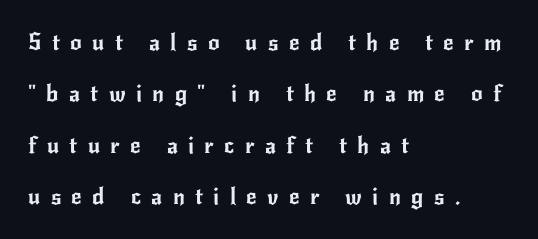
{"italic": "no", "underline": "no", "align": "left", "line_spacing": "loose", "line_spacing_ratio": 2.23, "letter_spacing": "wide", "letter_spacing_em": 0.45, "glyph_px": 23}
